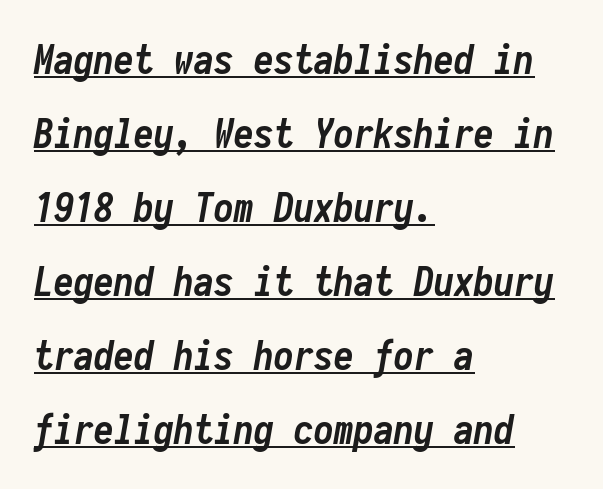
{"italic": "yes", "lean": "right", "slant_degrees": 10, "bold": "yes", "weight": "semibold", "width": "condensed", "stroke_contrast": "low", "x_height": "medium", "monospaced": "yes", "underline": "yes", "align": "left", "line_spacing_ratio": 1.85, "letter_spacing": "normal", "letter_spacing_em": 0.0, "glyph_px": 40}
